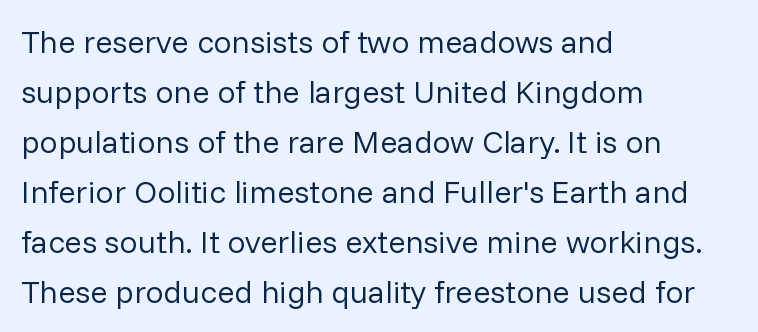
{"serif": "no", "italic": "no", "bold": "no", "weight": "regular", "width": "normal", "stroke_contrast": "low", "x_height": "medium", "monospaced": "no", "underline": "no", "align": "left", "line_spacing": "normal", "line_spacing_ratio": 1.56, "letter_spacing": "normal", "letter_spacing_em": 0.0, "glyph_px": 32}
